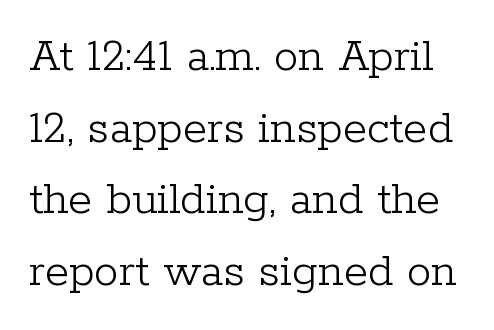
{"serif": "yes", "italic": "no", "bold": "no", "weight": "light", "width": "normal", "stroke_contrast": "low", "x_height": "medium", "monospaced": "no", "underline": "no", "line_spacing": "normal", "line_spacing_ratio": 1.46, "letter_spacing": "normal", "letter_spacing_em": 0.0, "glyph_px": 49}
